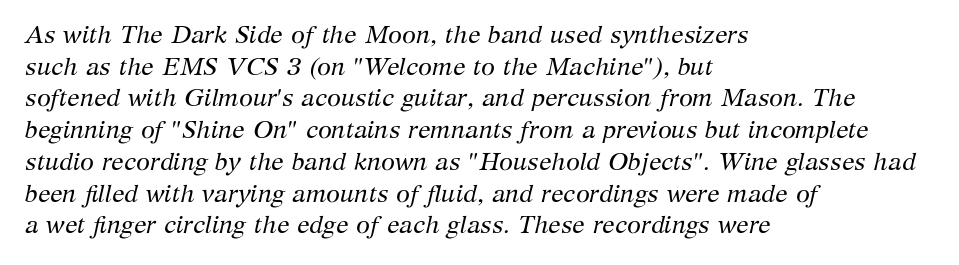
Does extra space separate the letters? No, they use regular spacing. Does the lettering tilt? It does — this is italic. Is the type heavy? It reads as light-to-regular instead. The space directly below the letters is spotless.
